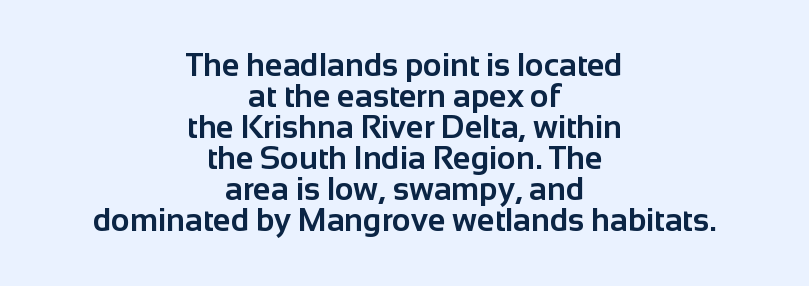
Q: Is the text bold? A: Yes.
Q: Is the text italic (slanted)? A: No, it is upright.
Q: Is the typeface a serif or a sans-serif typeface? A: Sans-serif.
Q: Is the text underlined? A: No.
Q: How is the paragraph aligned? A: Centered.
Q: Is the spacing between letters normal or unusually wide? A: Normal.
Q: Is the spacing between lines tight, normal or loose? A: Tight.
Q: Width (condensed, normal, or wide)? A: Normal.
Q: Stroke contrast? A: Low.
Q: x-height? A: Medium.
Q: Monospaced? A: No.
